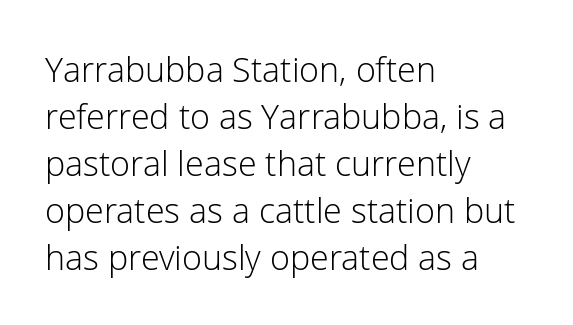
{"serif": "no", "italic": "no", "bold": "no", "weight": "light", "width": "normal", "stroke_contrast": "low", "x_height": "medium", "monospaced": "no", "underline": "no", "align": "left", "line_spacing": "normal", "line_spacing_ratio": 1.38, "letter_spacing": "normal", "letter_spacing_em": 0.0, "glyph_px": 34}
